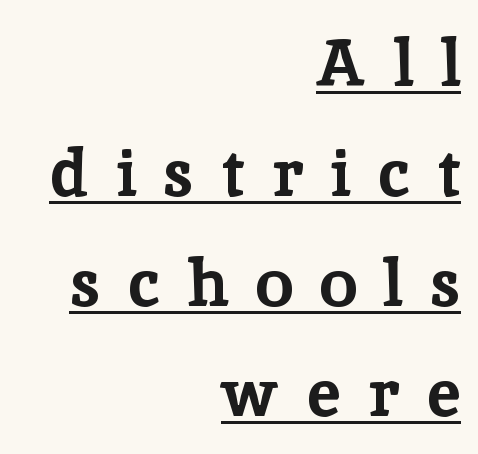
{"serif": "yes", "italic": "no", "bold": "yes", "weight": "bold", "width": "normal", "stroke_contrast": "low", "x_height": "medium", "monospaced": "no", "underline": "yes", "align": "right", "line_spacing": "normal", "line_spacing_ratio": 1.64, "letter_spacing": "wide", "letter_spacing_em": 0.41, "glyph_px": 67}
